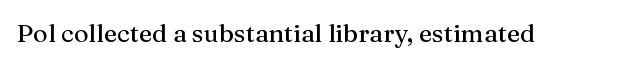
If you drew a line through each stem, it would be perfectly vertical. Characters follow at the spacing the type designer built in. The words here are not underlined.
